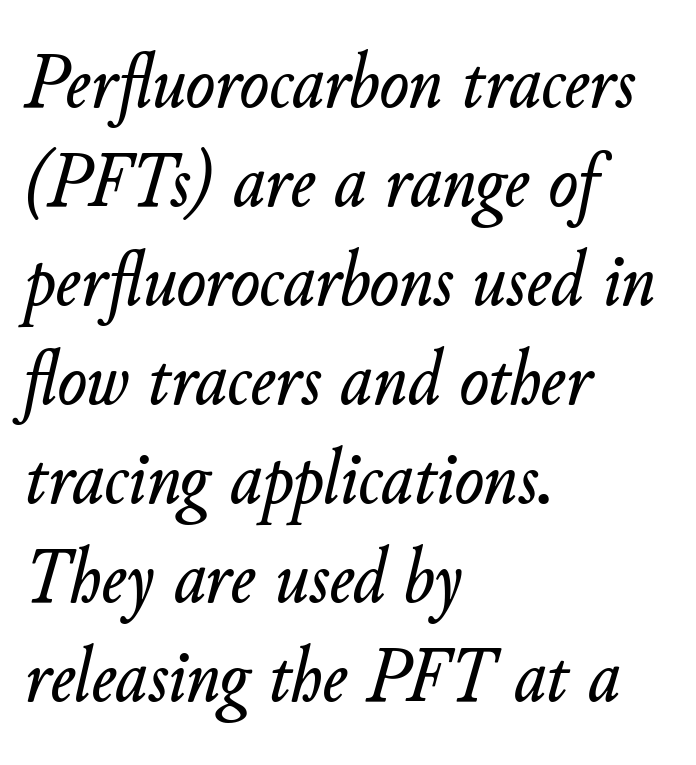
Nobody touched the tracking dial on this one. One glance says typical: line gaps are just what's usual. The specimen reads as italic at a glance. A clean baseline with only descenders dipping below it. Notice how the passage keeps a crisp vertical edge on the left only.
